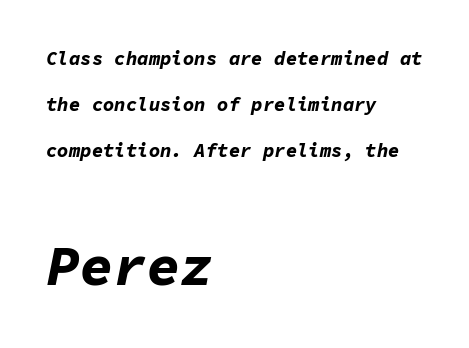
{"italic": "yes", "lean": "right", "slant_degrees": 11, "bold": "yes", "weight": "bold", "width": "normal", "stroke_contrast": "low", "x_height": "medium", "monospaced": "yes", "underline": "no", "align": "left", "line_spacing": "loose", "line_spacing_ratio": 2.43, "letter_spacing": "normal", "letter_spacing_em": 0.0, "larger_block": "second", "size_ratio": 2.95, "glyph_px": 56}
